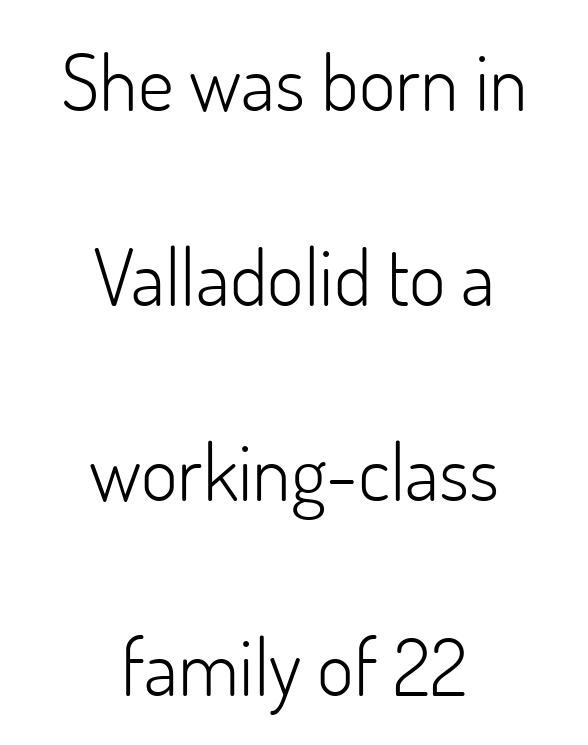
The image shows 79 px light sans-serif type, upright; set centered, loose line spacing (2.47x), normal letter spacing, not underlined; low stroke contrast and a small x-height.
